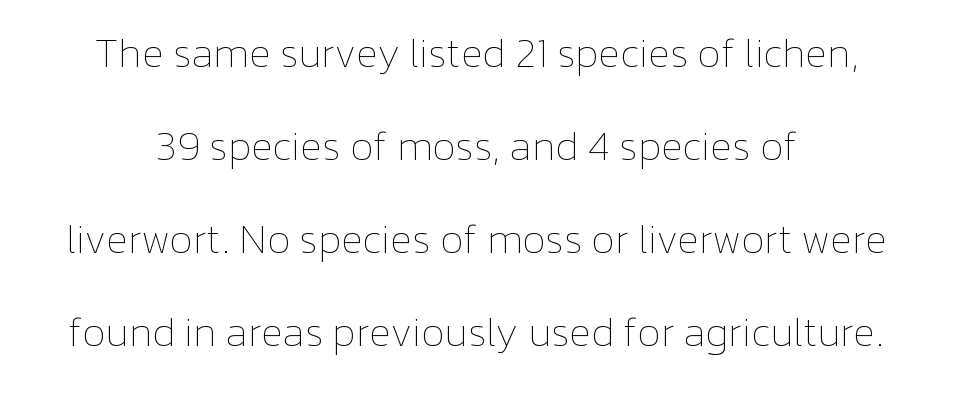
{"italic": "no", "bold": "no", "weight": "thin", "width": "normal", "stroke_contrast": "low", "x_height": "medium", "monospaced": "no", "underline": "no", "align": "center", "line_spacing": "loose", "line_spacing_ratio": 2.27, "letter_spacing": "normal", "letter_spacing_em": 0.0, "glyph_px": 41}
